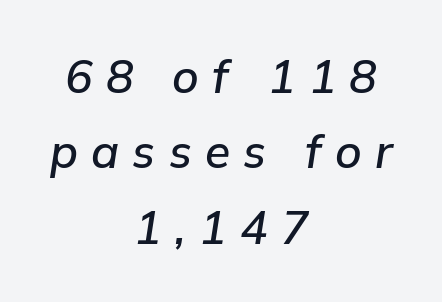
What stands out about the letter spacing? Its width — letters are far apart. Every character sits at an angle, as italics do. Character widths vary here, with narrow letters taking less room than wide ones. The passage is arranged like a title page — every line centered.
